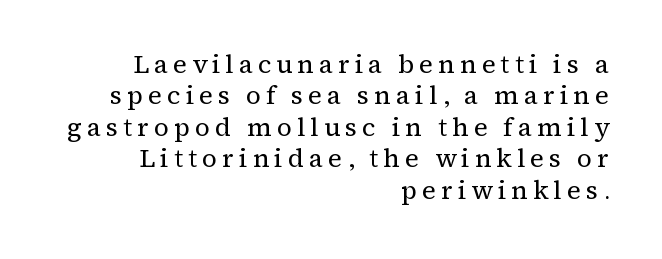
Q: Is the text bold? A: No.
Q: Is the text italic (slanted)? A: No, it is upright.
Q: Is the text underlined? A: No.
Q: How is the paragraph aligned? A: Right-aligned.
